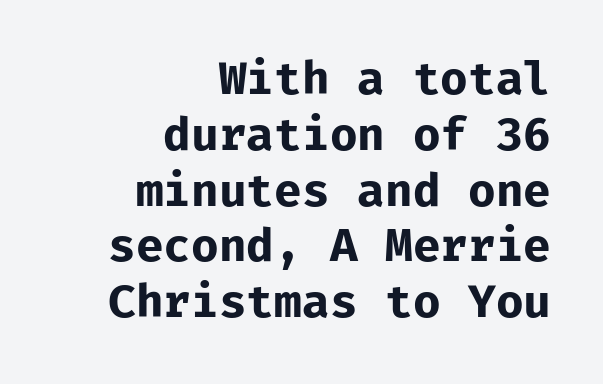
Unlike a traditional serif, this face leaves its strokes unadorned. Each glyph is drawn with heavy, bold strokes. Which margin do the lines hug? The right one — the left edge is uneven. Check the space under the baseline: it is left empty.
